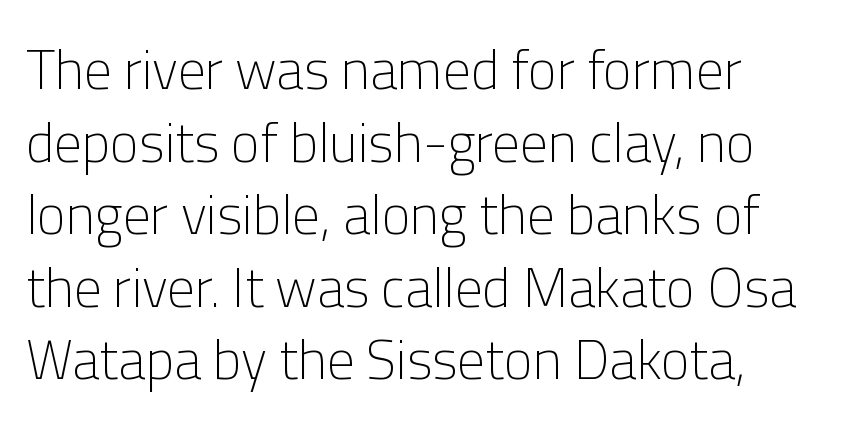
The image shows 55 px light sans-serif type, upright; set left-aligned, normal line spacing (1.32x), normal letter spacing, not underlined; low stroke contrast and a medium x-height.
